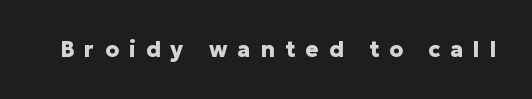
The space directly below the letters is spotless. Quick note: not italic, upright. In terms of weight, the rendering is a true, heavy bold. How are the letters spaced? Widely, with obvious added tracking.
